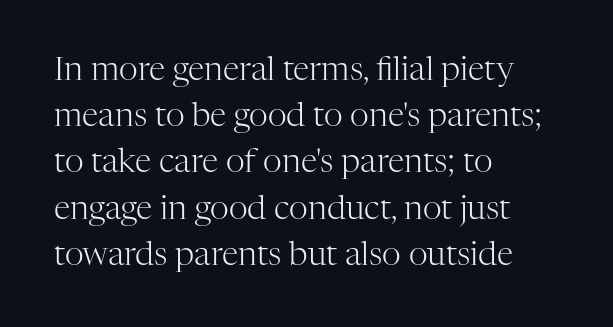
The image shows 33 px light serif type, upright; set left-aligned, normal line spacing (1.4x), normal letter spacing, not underlined; high stroke contrast and a medium x-height.
